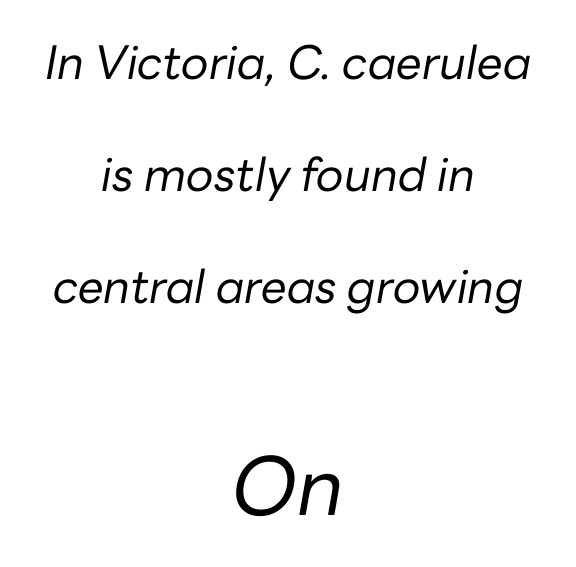
{"italic": "yes", "lean": "right", "slant_degrees": 10, "bold": "no", "weight": "regular", "width": "normal", "stroke_contrast": "low", "x_height": "medium", "monospaced": "no", "underline": "no", "align": "center", "line_spacing": "loose", "line_spacing_ratio": 2.44, "letter_spacing": "normal", "letter_spacing_em": 0.0, "larger_block": "second", "size_ratio": 1.74, "glyph_px": 80}
